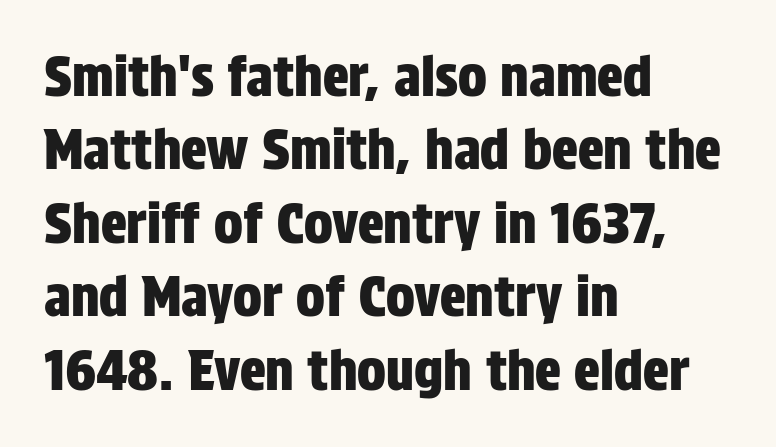
Typographically, this falls in the sans-serif category. This is roman type, the default non-slanted kind. Compared with typical paragraphs, the rows here are spaced about the same. Type without underlining.
